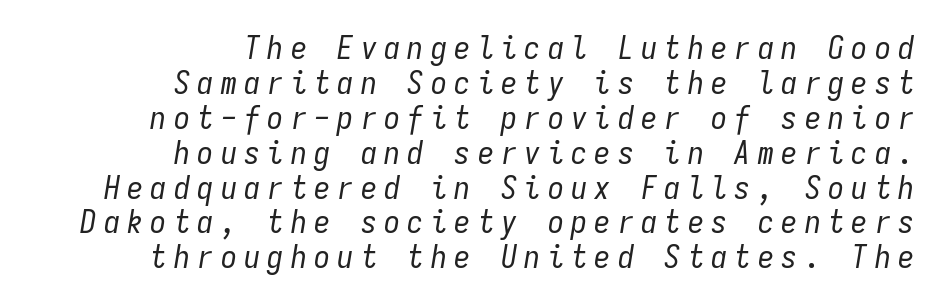
Q: Is the text bold? A: No.
Q: Is the text italic (slanted)? A: Yes, it leans right by about 9 degrees.
Q: Is the text underlined? A: No.
Q: How is the paragraph aligned? A: Right-aligned.
Q: Is the spacing between letters normal or unusually wide? A: Unusually wide.
Q: Is the spacing between lines tight, normal or loose? A: Tight.
Q: Width (condensed, normal, or wide)? A: Condensed.
Q: Stroke contrast? A: Low.
Q: x-height? A: Medium.
Q: Monospaced? A: Yes.
